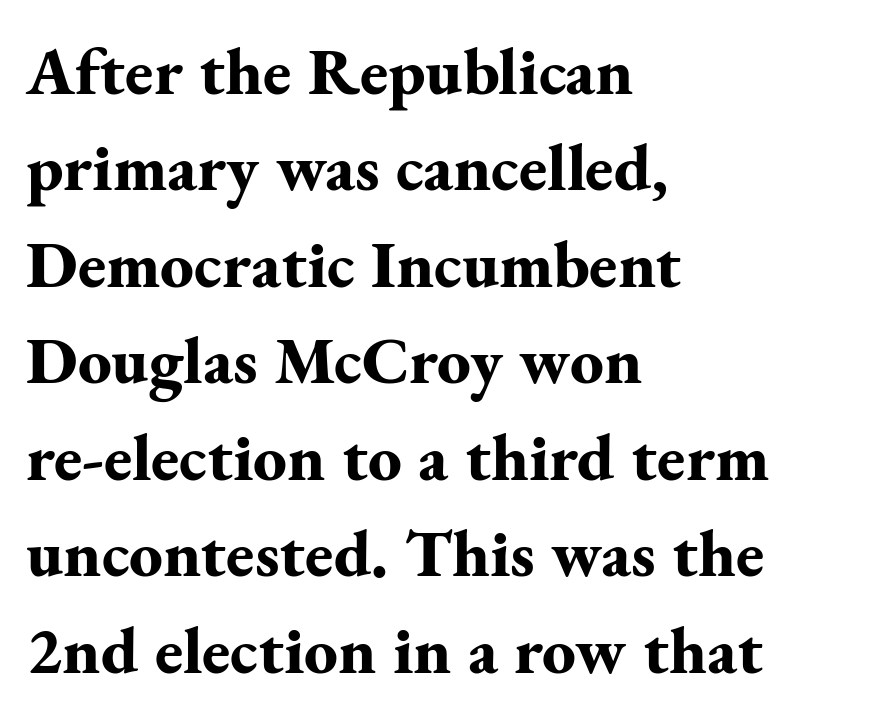
{"serif": "yes", "italic": "no", "bold": "yes", "weight": "bold", "width": "normal", "stroke_contrast": "medium", "x_height": "small", "monospaced": "no", "underline": "no", "align": "left", "line_spacing": "normal", "line_spacing_ratio": 1.44, "letter_spacing": "normal", "letter_spacing_em": 0.0, "glyph_px": 67}
